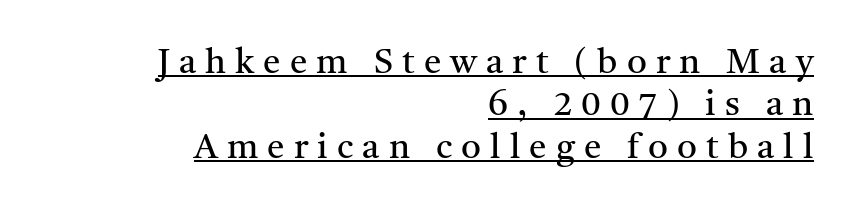
{"serif": "yes", "italic": "no", "bold": "no", "weight": "regular", "width": "normal", "stroke_contrast": "medium", "x_height": "medium", "monospaced": "no", "underline": "yes", "align": "right", "line_spacing_ratio": 1.21, "letter_spacing": "wide", "letter_spacing_em": 0.26, "glyph_px": 35}
